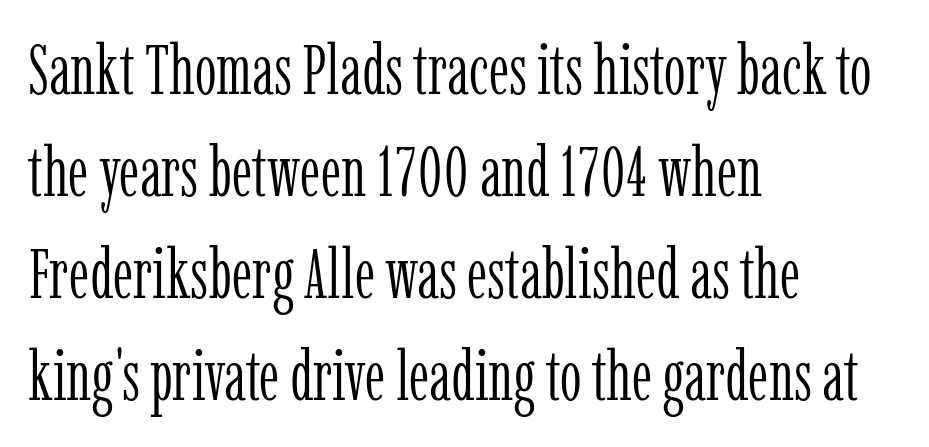
The image shows 69 px light, condensed serif type, upright; set left-aligned, normal line spacing (1.48x), normal letter spacing, not underlined; low stroke contrast and a medium x-height.
